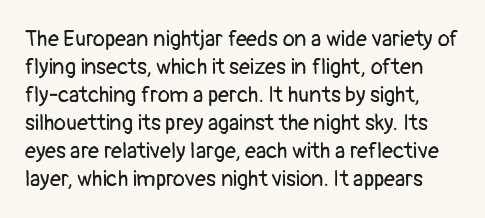
The image shows 22 px text type, upright; set normal line spacing (1.27x), normal letter spacing, not underlined.
